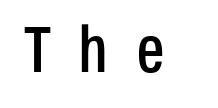
Q: Is the text italic (slanted)? A: No, it is upright.
Q: Is the typeface a serif or a sans-serif typeface? A: Sans-serif.
Q: Is the text underlined? A: No.
Q: Is the spacing between letters normal or unusually wide? A: Unusually wide.
Q: Width (condensed, normal, or wide)? A: Condensed.
Q: Stroke contrast? A: Low.
Q: x-height? A: Large.
Q: Monospaced? A: No.
